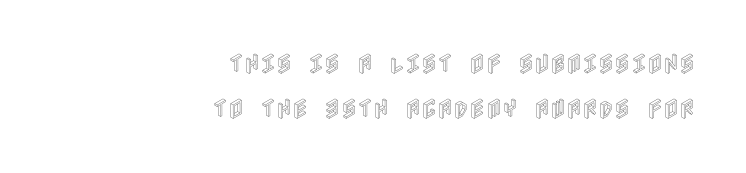
These lines stand farther apart than default settings would place them. Unmarked baselines from the first word to the last. This sample uses an upright cut, with every glyph sitting square on the baseline. The paragraph has a hard right edge and a soft left edge. Honestly, the letter spacing is just normal — you wouldn't notice it.
